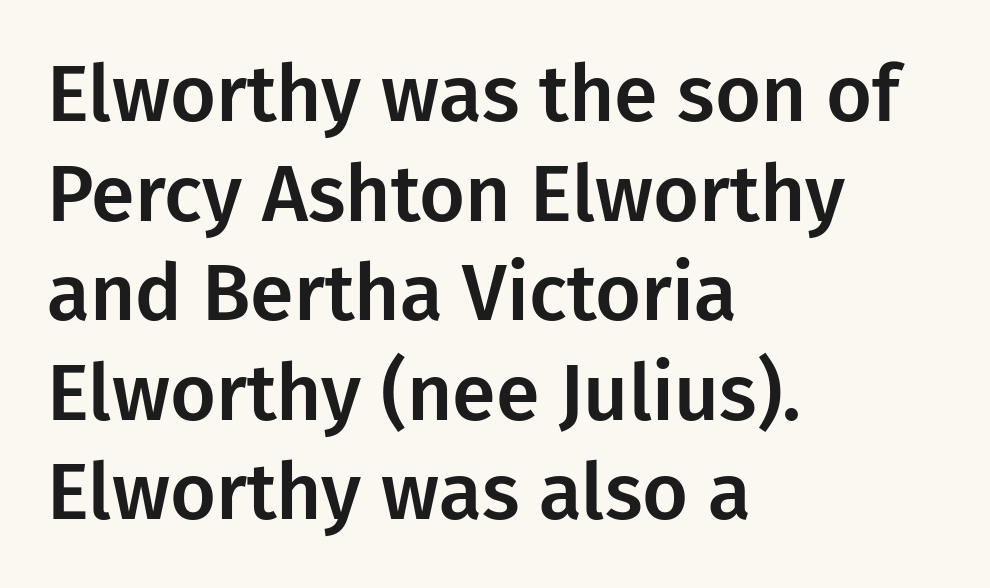
{"serif": "no", "italic": "no", "width": "normal", "stroke_contrast": "low", "x_height": "medium", "monospaced": "no", "underline": "no", "align": "left", "line_spacing": "normal", "line_spacing_ratio": 1.26, "letter_spacing": "normal", "letter_spacing_em": 0.0, "glyph_px": 79}
